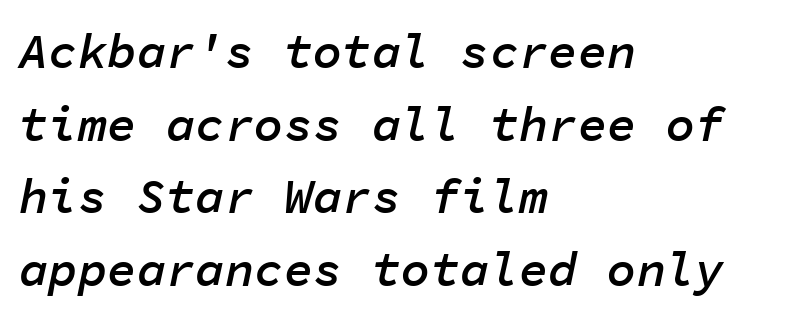
Q: Is the text bold? A: Semi-bold.
Q: Is the text italic (slanted)? A: Yes, it leans right by about 11 degrees.
Q: Is the text underlined? A: No.
Q: How is the paragraph aligned? A: Left-aligned.
Q: Is the spacing between letters normal or unusually wide? A: Normal.
Q: Is the spacing between lines tight, normal or loose? A: Normal.
Q: Width (condensed, normal, or wide)? A: Normal.
Q: Stroke contrast? A: Low.
Q: x-height? A: Medium.
Q: Monospaced? A: Yes.
